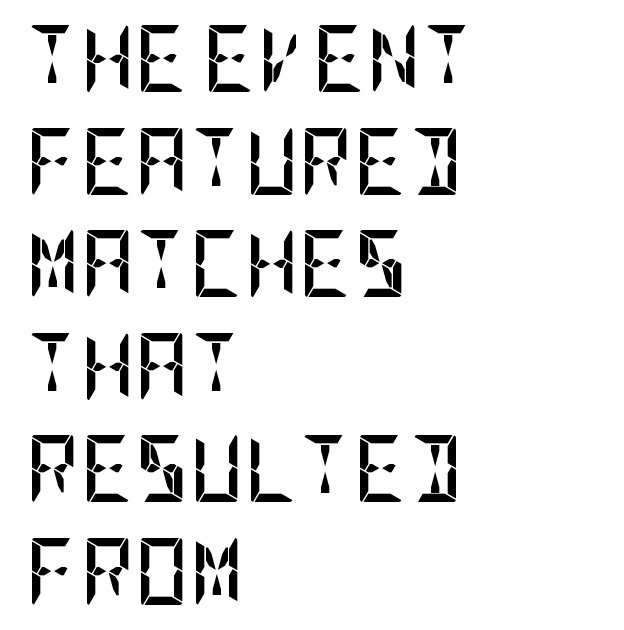
The image shows 67 px semibold, condensed sans-serif type, upright; set left-aligned, normal line spacing (1.53x), normal letter spacing, not underlined; low stroke contrast and a large x-height.
